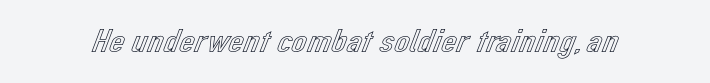
This rendering features lettering with no underline. Nothing unusual about the tracking: characters are spaced as the font intends. The letters advance in unequal steps, a hallmark of proportional type.
